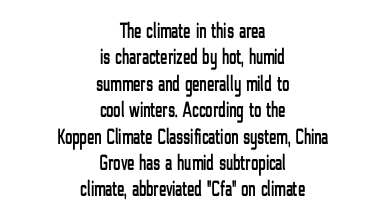
{"italic": "no", "underline": "no", "align": "center", "line_spacing_ratio": 1.2, "letter_spacing": "normal", "letter_spacing_em": 0.0, "glyph_px": 22}
